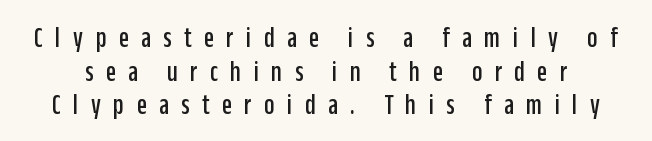
The image shows 29 px condensed sans-serif type, upright; set line spacing 1.16x, unusually wide letter spacing (+0.43 em), not underlined; low stroke contrast and a large x-height.
